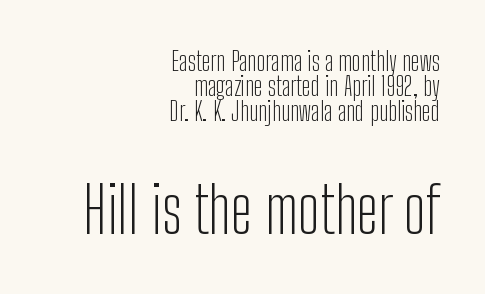
The image shows 64 px light, condensed sans-serif type, upright; set right-aligned, tight line spacing (0.96x), normal letter spacing, not underlined; the second (bottom) block is 2.46x larger; low stroke contrast and a medium x-height.
